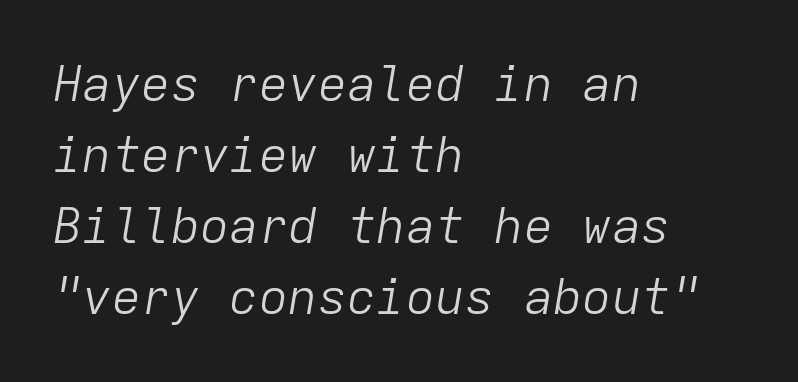
Q: Is the text bold? A: No.
Q: Is the text italic (slanted)? A: Yes, it leans right by about 9 degrees.
Q: Is the text underlined? A: No.
Q: How is the paragraph aligned? A: Left-aligned.
Q: Is the spacing between letters normal or unusually wide? A: Normal.
Q: Is the spacing between lines tight, normal or loose? A: Normal.
Q: Width (condensed, normal, or wide)? A: Normal.
Q: Stroke contrast? A: Low.
Q: x-height? A: Medium.
Q: Monospaced? A: Yes.
